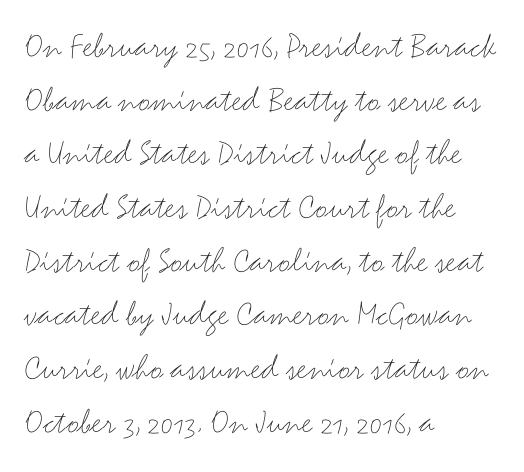
To sum up the face: it is a sans, with no serifs. Decoration check: the copy has no underline. Compared with a centered layout, this one pins lines to the left instead.
